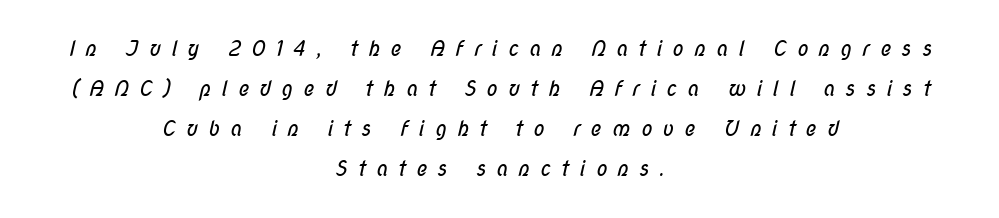
Q: Is the text bold? A: No.
Q: Is the text underlined? A: No.
Q: How is the paragraph aligned? A: Centered.
Q: Is the spacing between letters normal or unusually wide? A: Unusually wide.
Q: Is the spacing between lines tight, normal or loose? A: Loose.
